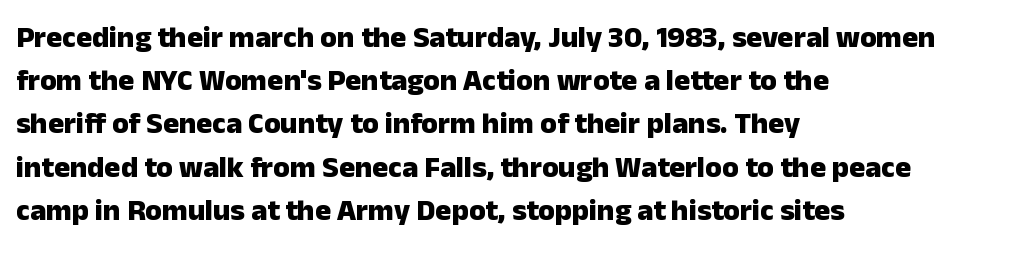
Q: Is the text bold? A: Yes.
Q: Is the text italic (slanted)? A: No, it is upright.
Q: Is the typeface a serif or a sans-serif typeface? A: Sans-serif.
Q: Is the text underlined? A: No.
Q: How is the paragraph aligned? A: Left-aligned.
Q: Is the spacing between letters normal or unusually wide? A: Normal.
Q: Is the spacing between lines tight, normal or loose? A: Normal.
Q: Width (condensed, normal, or wide)? A: Normal.
Q: Stroke contrast? A: Low.
Q: x-height? A: Medium.
Q: Monospaced? A: No.
